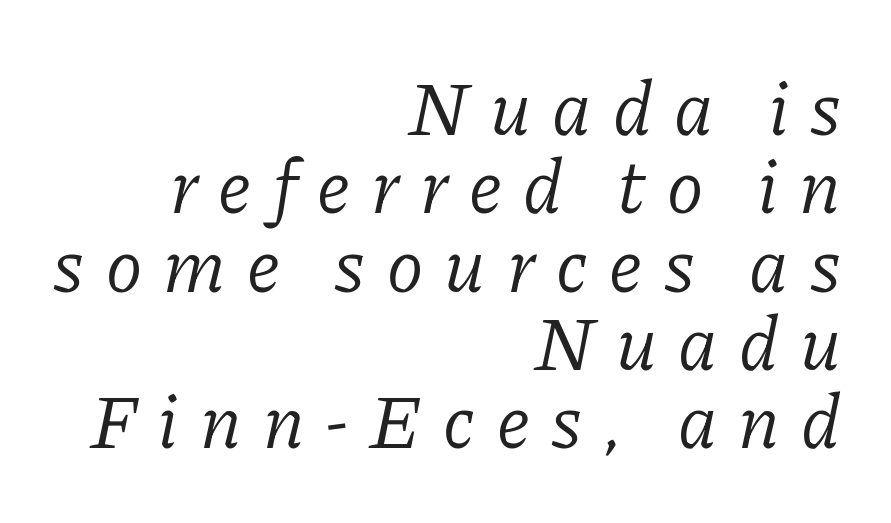
Q: Is the text bold? A: No.
Q: Is the text italic (slanted)? A: Yes, it leans right by about 11 degrees.
Q: Is the typeface a serif or a sans-serif typeface? A: Serif.
Q: Is the text underlined? A: No.
Q: How is the paragraph aligned? A: Right-aligned.
Q: Is the spacing between letters normal or unusually wide? A: Unusually wide.
Q: Is the spacing between lines tight, normal or loose? A: Tight.
Q: Width (condensed, normal, or wide)? A: Normal.
Q: Stroke contrast? A: Low.
Q: x-height? A: Medium.
Q: Monospaced? A: No.
